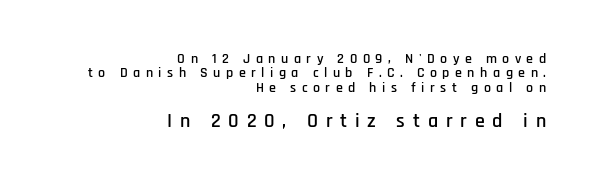
Q: Is the text italic (slanted)? A: No, it is upright.
Q: Is the text underlined? A: No.
Q: How is the paragraph aligned? A: Right-aligned.
Q: Is the spacing between letters normal or unusually wide? A: Unusually wide.
Q: Is the spacing between lines tight, normal or loose? A: Tight.
Q: Which block of text is set in a larger size, the first (top) or the second (bottom)? A: The second (bottom) one.
